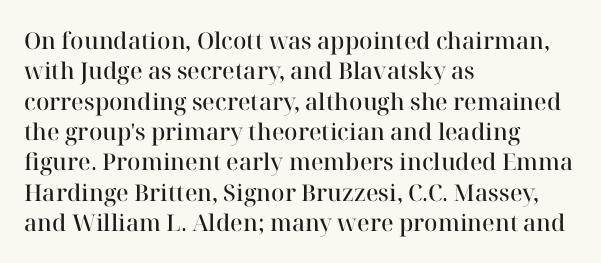
Q: Is the text bold? A: Semi-bold.
Q: Is the text italic (slanted)? A: No, it is upright.
Q: Is the text underlined? A: No.
Q: How is the paragraph aligned? A: Left-aligned.
Q: Is the spacing between letters normal or unusually wide? A: Normal.
Q: Is the spacing between lines tight, normal or loose? A: Normal.
